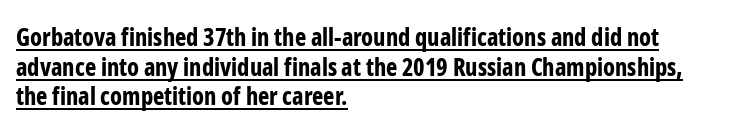
Q: Is the text bold? A: Yes.
Q: Is the text italic (slanted)? A: No, it is upright.
Q: Is the text underlined? A: Yes.
Q: How is the paragraph aligned? A: Left-aligned.
Q: Is the spacing between letters normal or unusually wide? A: Normal.
